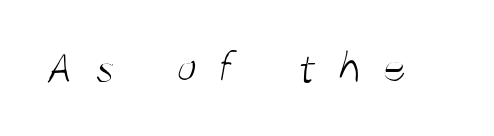
{"serif": "no", "bold": "no", "weight": "light", "width": "condensed", "stroke_contrast": "medium", "x_height": "large", "monospaced": "no", "underline": "no", "letter_spacing": "wide", "letter_spacing_em": 0.43, "glyph_px": 47}
